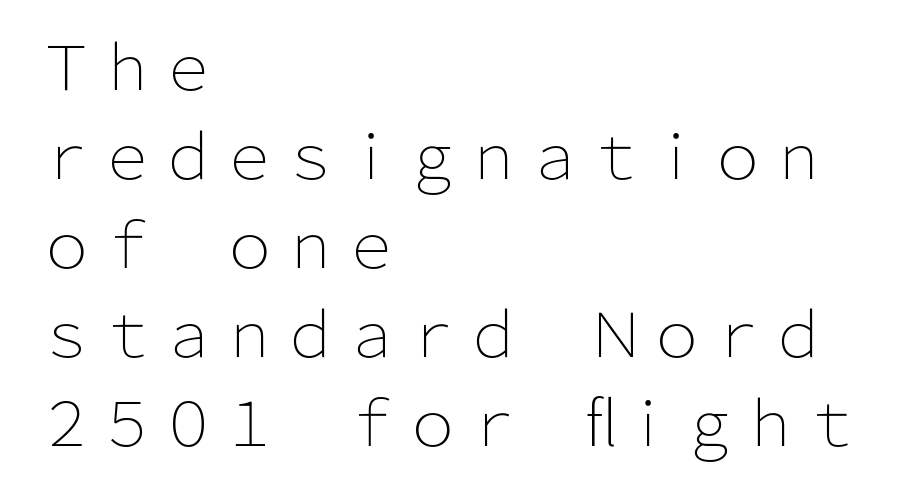
Compared with typical body copy, the letter spacing here is the same. The rendering uses natural spacing where letterforms have individual widths. Notice how the passage keeps a crisp vertical edge on the left only. Quick note: interline space is typical. This is the regular roman posture of the typeface.
